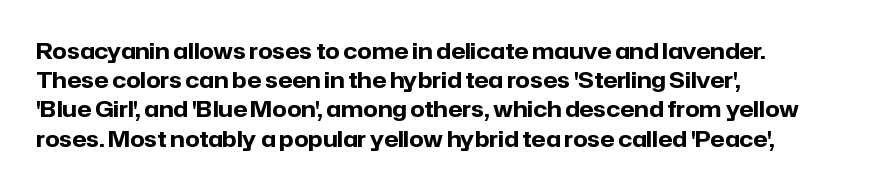
Q: Is the text bold? A: Yes.
Q: Is the text italic (slanted)? A: No, it is upright.
Q: Is the text underlined? A: No.
Q: How is the paragraph aligned? A: Left-aligned.
Q: Is the spacing between letters normal or unusually wide? A: Normal.
Q: Is the spacing between lines tight, normal or loose? A: Normal.
